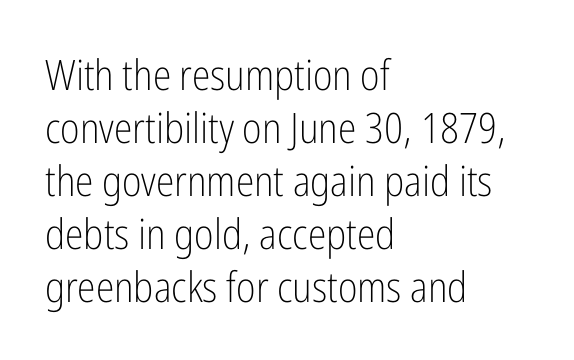
{"serif": "no", "italic": "no", "bold": "no", "weight": "light", "width": "condensed", "stroke_contrast": "low", "x_height": "medium", "monospaced": "no", "underline": "no", "align": "left", "line_spacing": "normal", "line_spacing_ratio": 1.26, "letter_spacing": "normal", "letter_spacing_em": 0.0, "glyph_px": 42}
